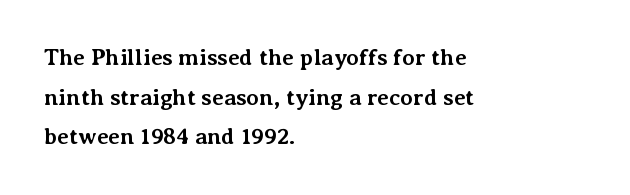
This is the regular roman posture of the typeface. A clean baseline with only descenders dipping below it. You'd pick this weight for a headline — it's a proper bold. The typesetter chose a ragged-right arrangement here. The tracking reads as untouched default to a designer's eye.
